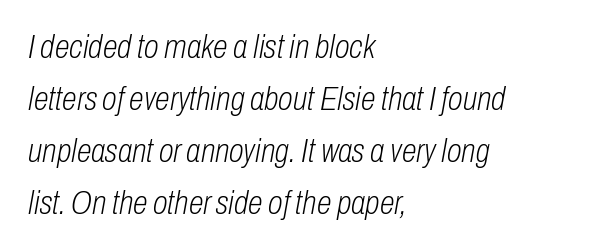
The image shows 34 px light, condensed type, italic (leaning right); set left-aligned, normal line spacing (1.53x), normal letter spacing, not underlined; low stroke contrast and a medium x-height.
